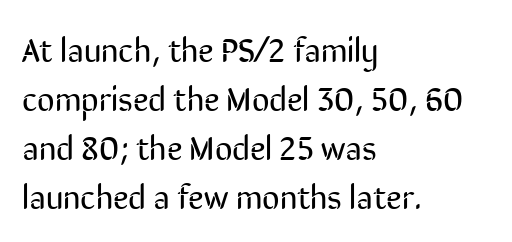
The image shows 34 px regular-weight, condensed sans-serif type, upright; set left-aligned, normal line spacing (1.44x), normal letter spacing, not underlined; low stroke contrast and a medium x-height.
